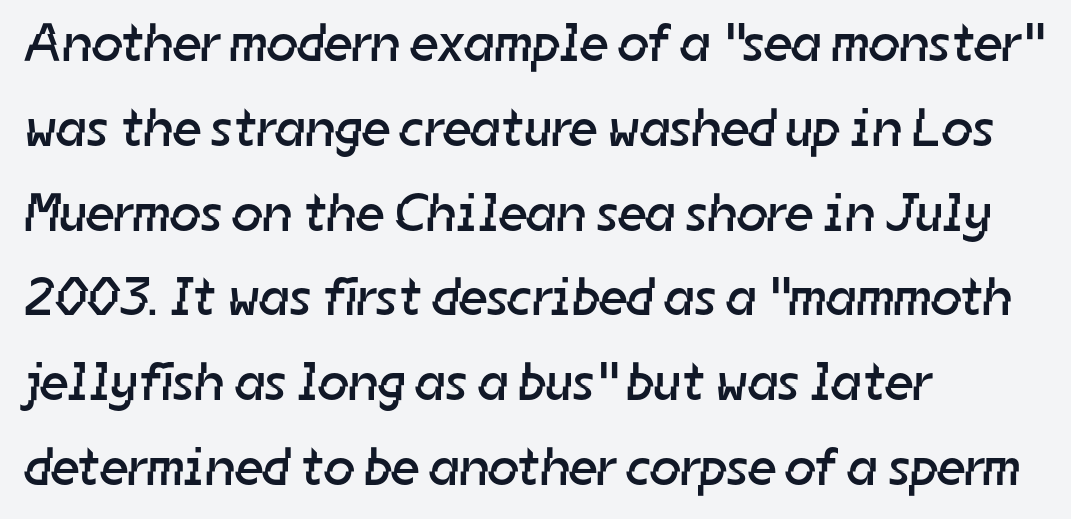
Q: Is the text bold? A: No.
Q: Is the typeface a serif or a sans-serif typeface? A: Sans-serif.
Q: Is the text underlined? A: No.
Q: How is the paragraph aligned? A: Left-aligned.
Q: Is the spacing between letters normal or unusually wide? A: Normal.
Q: Is the spacing between lines tight, normal or loose? A: Normal.
Q: Width (condensed, normal, or wide)? A: Normal.
Q: Stroke contrast? A: Low.
Q: x-height? A: Medium.
Q: Monospaced? A: No.
